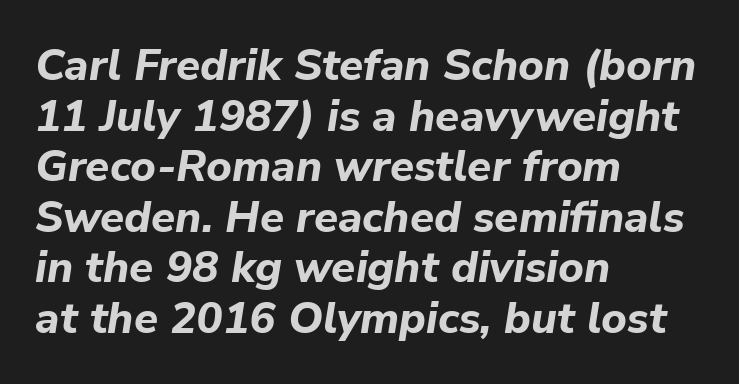
Q: Is the text bold? A: Yes.
Q: Is the text italic (slanted)? A: Yes, it leans right by about 9 degrees.
Q: Is the text underlined? A: No.
Q: How is the paragraph aligned? A: Left-aligned.
Q: Is the spacing between letters normal or unusually wide? A: Normal.
Q: Is the spacing between lines tight, normal or loose? A: Tight.
Q: Width (condensed, normal, or wide)? A: Normal.
Q: Stroke contrast? A: Low.
Q: x-height? A: Medium.
Q: Monospaced? A: No.
